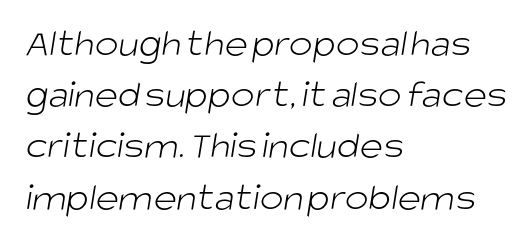
{"serif": "no", "bold": "no", "weight": "light", "width": "normal", "stroke_contrast": "low", "x_height": "large", "monospaced": "no", "underline": "no", "align": "left", "line_spacing": "normal", "line_spacing_ratio": 1.28, "letter_spacing": "normal", "letter_spacing_em": 0.0, "glyph_px": 40}
